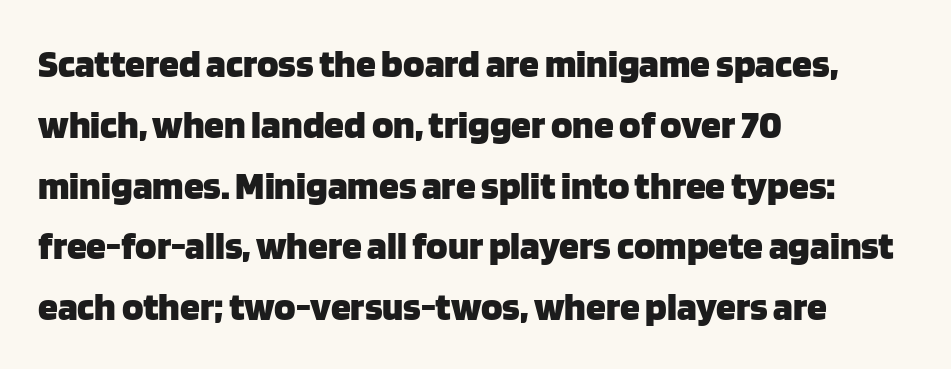
Posture: vertical. Think of a printed novel: that variable character pitch is what you see here. These lines carry a lot of weight — the face is fully bold. Regarding leading, the lines here are spaced in the standard way.
